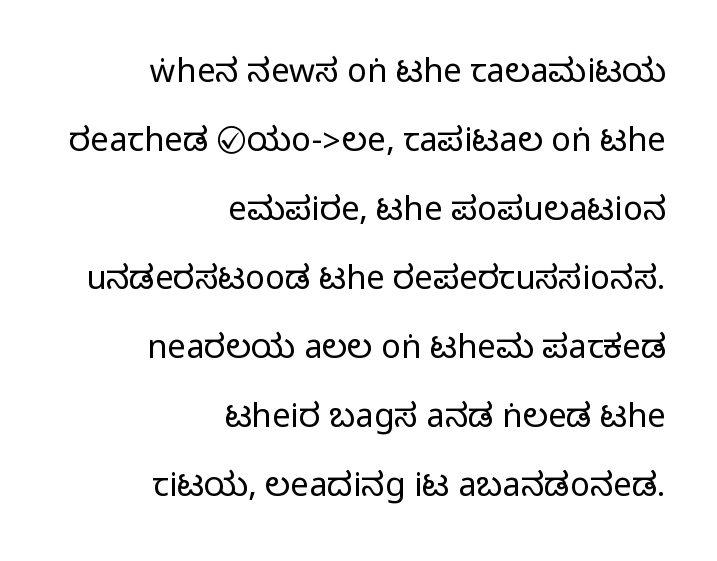
{"serif": "no", "italic": "no", "width": "condensed", "stroke_contrast": "medium", "monospaced": "no", "underline": "no", "align": "right", "line_spacing": "loose", "line_spacing_ratio": 2.09, "letter_spacing": "normal", "letter_spacing_em": 0.0, "glyph_px": 33}
